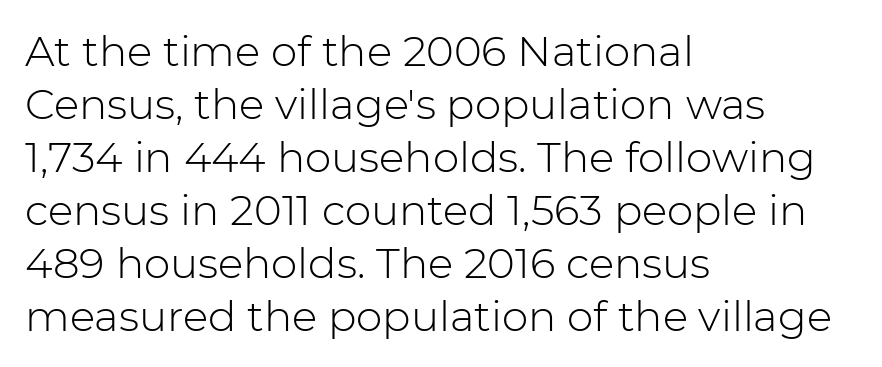
The image shows 42 px light sans-serif type, upright; set left-aligned, normal line spacing (1.26x), normal letter spacing, not underlined; low stroke contrast and a medium x-height.
